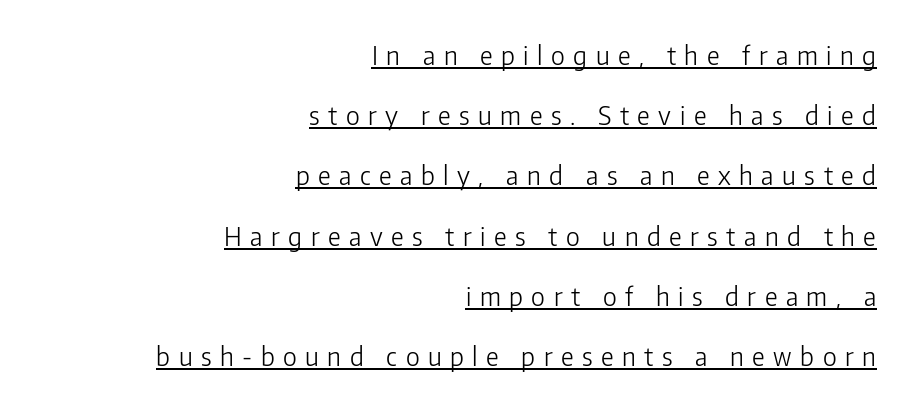
{"italic": "no", "bold": "no", "underline": "yes", "align": "right", "line_spacing": "loose", "line_spacing_ratio": 2.41, "letter_spacing": "wide", "letter_spacing_em": 0.34, "glyph_px": 25}
